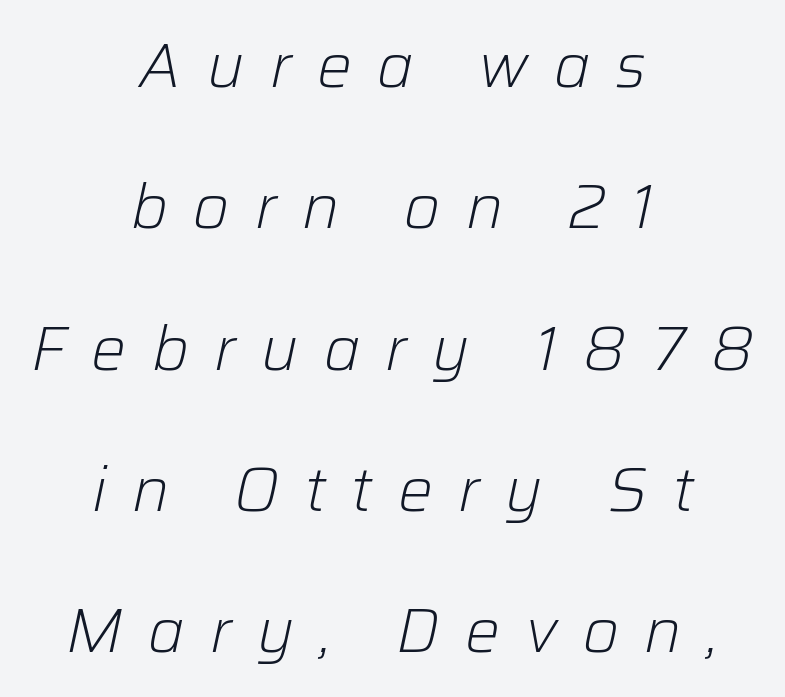
The image shows 62 px light type, italic (leaning right); set centered, loose line spacing (2.28x), unusually wide letter spacing (+0.41 em), not underlined; low stroke contrast and a medium x-height.
